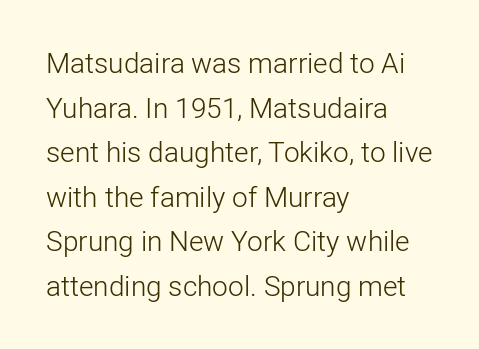
Q: Is the text bold? A: No.
Q: Is the text italic (slanted)? A: No, it is upright.
Q: Is the typeface a serif or a sans-serif typeface? A: Sans-serif.
Q: Is the text underlined? A: No.
Q: How is the paragraph aligned? A: Left-aligned.
Q: Is the spacing between letters normal or unusually wide? A: Normal.
Q: Is the spacing between lines tight, normal or loose? A: Normal.
Q: Width (condensed, normal, or wide)? A: Normal.
Q: Stroke contrast? A: Low.
Q: x-height? A: Medium.
Q: Monospaced? A: No.
